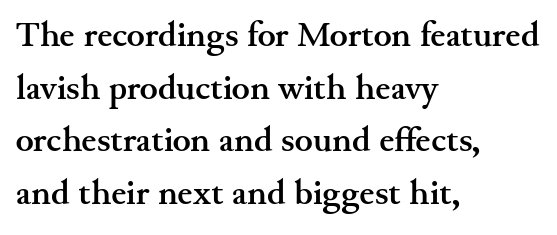
{"serif": "yes", "italic": "no", "bold": "yes", "weight": "semibold", "width": "wide", "stroke_contrast": "medium", "x_height": "small", "monospaced": "no", "underline": "no", "align": "left", "line_spacing": "normal", "line_spacing_ratio": 1.55, "letter_spacing": "normal", "letter_spacing_em": 0.0, "glyph_px": 34}
